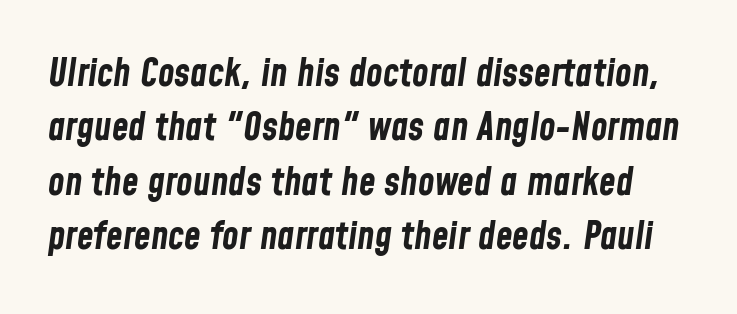
The image shows 38 px bold, condensed type, italic (leaning right); set normal line spacing (1.43x), normal letter spacing, not underlined; low stroke contrast and a medium x-height.
